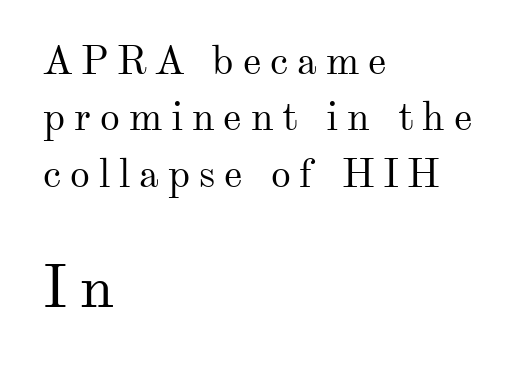
The image shows 60 px regular-weight serif type, upright; set left-aligned, normal line spacing (1.41x), unusually wide letter spacing (+0.22 em), not underlined; the second (bottom) block is 1.5x larger; medium stroke contrast and a small x-height.
